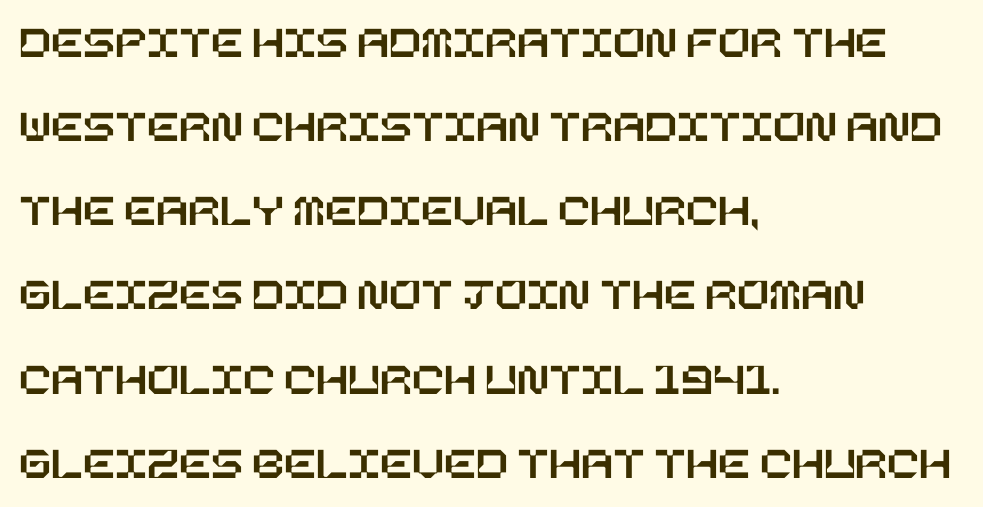
The image shows 47 px text type, upright; set left-aligned, line spacing 1.79x, normal letter spacing, not underlined; low stroke contrast and a large x-height.
